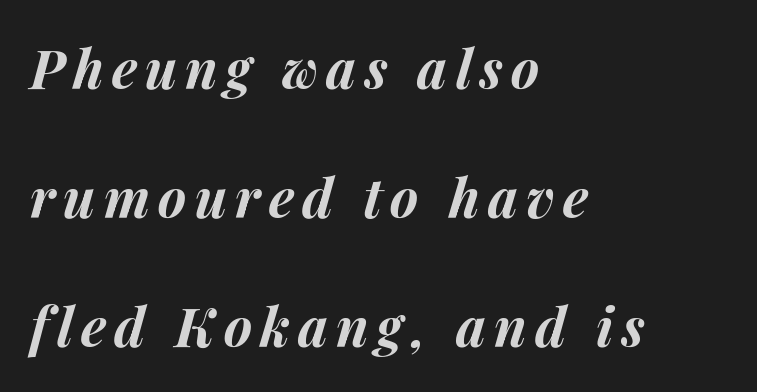
Q: Is the text bold? A: Yes.
Q: Is the text italic (slanted)? A: Yes, it leans right by about 14 degrees.
Q: Is the text underlined? A: No.
Q: How is the paragraph aligned? A: Left-aligned.
Q: Is the spacing between lines tight, normal or loose? A: Loose.
Q: Width (condensed, normal, or wide)? A: Normal.
Q: Stroke contrast? A: Medium.
Q: x-height? A: Medium.
Q: Monospaced? A: No.
